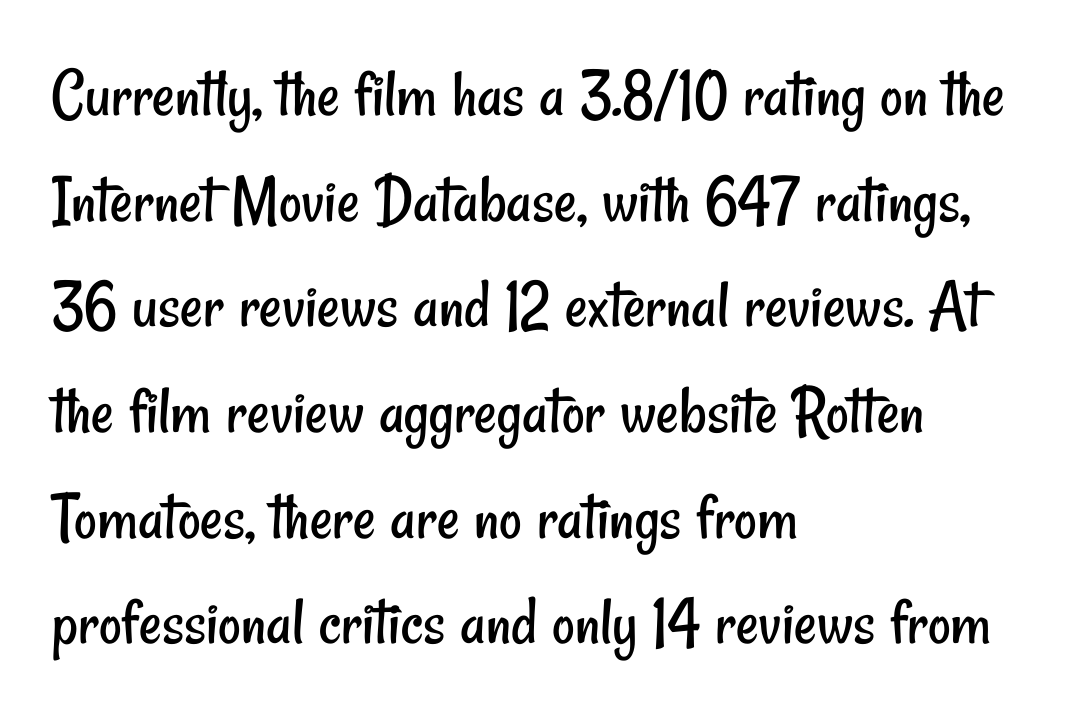
{"serif": "no", "bold": "no", "weight": "regular", "width": "condensed", "stroke_contrast": "low", "x_height": "small", "monospaced": "no", "underline": "no", "align": "left", "line_spacing": "normal", "line_spacing_ratio": 1.51, "letter_spacing": "normal", "letter_spacing_em": 0.0, "glyph_px": 70}
